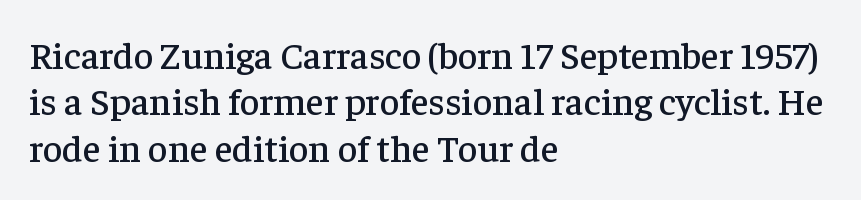
No extra tracking has been applied to these lines. Underline: absent. This sample uses an upright cut, with every glyph sitting square on the baseline. The font family rendered here belongs to the serif group.
